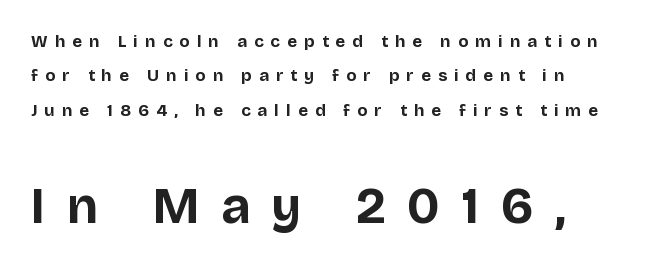
Characters remain perfectly vertical along every line. You could not count columns in this text — the font is proportionally spaced. This rendering widens character spacing well past its baseline value. Chunky letters — that's bold for sure. This rendering features lettering with no underline. Line spacing here is loose.
